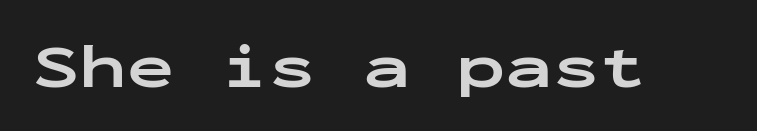
The image shows 63 px bold, wide sans-serif type, upright, monospaced; set normal letter spacing, not underlined; low stroke contrast and a medium x-height.
